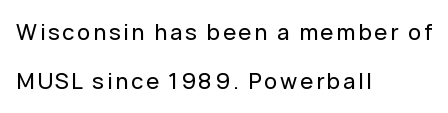
{"italic": "no", "underline": "no", "align": "left", "line_spacing": "loose", "line_spacing_ratio": 2.24, "glyph_px": 22}
